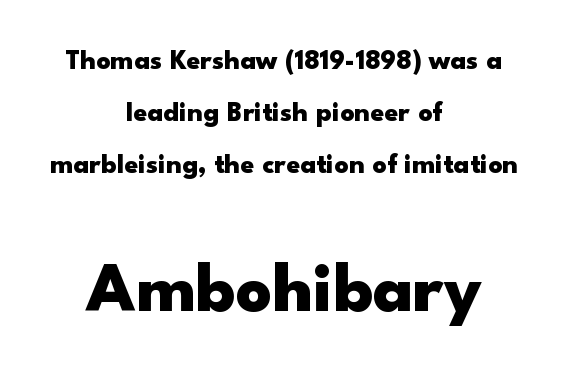
Proportional: the letters do not fall into vertical columns. Nobody touched the tracking dial on this one. If you squint, the bottom block still reads clearly — it's the larger of the two. Descender tails drop into unmarked territory. Each line is balanced around a shared central axis. Font category for this specimen: sans-serif.
